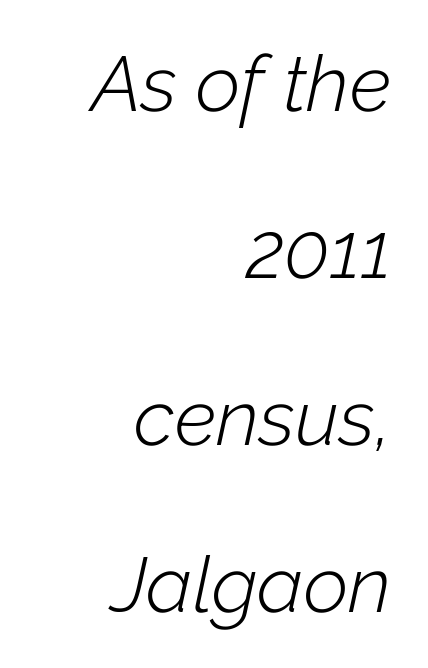
Q: Is the text bold? A: No.
Q: Is the text italic (slanted)? A: Yes, it leans right by about 12 degrees.
Q: Is the text underlined? A: No.
Q: How is the paragraph aligned? A: Right-aligned.
Q: Is the spacing between letters normal or unusually wide? A: Normal.
Q: Is the spacing between lines tight, normal or loose? A: Loose.
Q: Width (condensed, normal, or wide)? A: Normal.
Q: Stroke contrast? A: Low.
Q: x-height? A: Medium.
Q: Monospaced? A: No.
